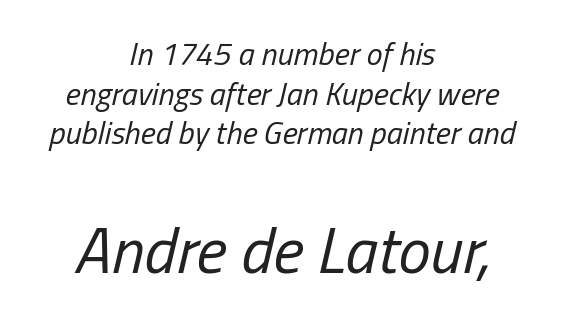
Q: Is the text bold? A: No.
Q: Is the text italic (slanted)? A: Yes, it leans right by about 13 degrees.
Q: Is the text underlined? A: No.
Q: How is the paragraph aligned? A: Centered.
Q: Is the spacing between letters normal or unusually wide? A: Normal.
Q: Which block of text is set in a larger size, the first (top) or the second (bottom)? A: The second (bottom) one.
Q: Width (condensed, normal, or wide)? A: Condensed.
Q: Stroke contrast? A: Low.
Q: x-height? A: Medium.
Q: Monospaced? A: No.
